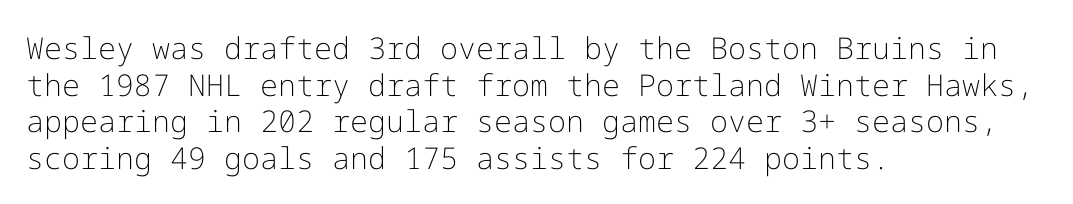
{"serif": "no", "italic": "no", "bold": "no", "weight": "light", "width": "normal", "stroke_contrast": "low", "x_height": "medium", "underline": "no", "align": "left", "line_spacing_ratio": 1.22, "letter_spacing": "normal", "letter_spacing_em": 0.0, "glyph_px": 30}
